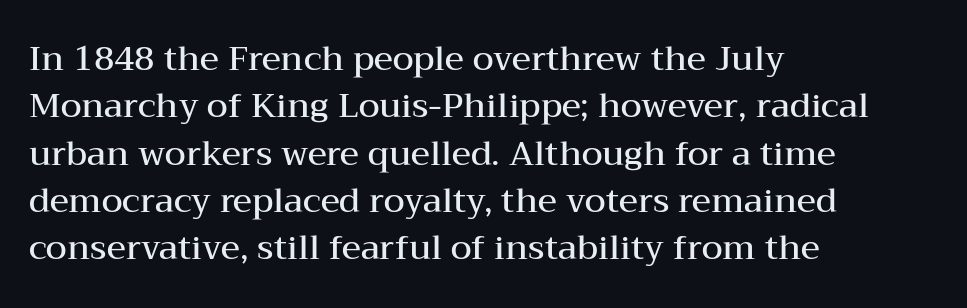
The image shows 34 px semibold, wide serif type, upright; set left-aligned, normal line spacing (1.39x), normal letter spacing, not underlined; medium stroke contrast and a medium x-height.
